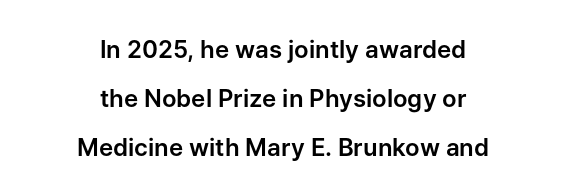
The image shows 24 px text type, upright; set centered, loose line spacing (2.04x), normal letter spacing, not underlined.
